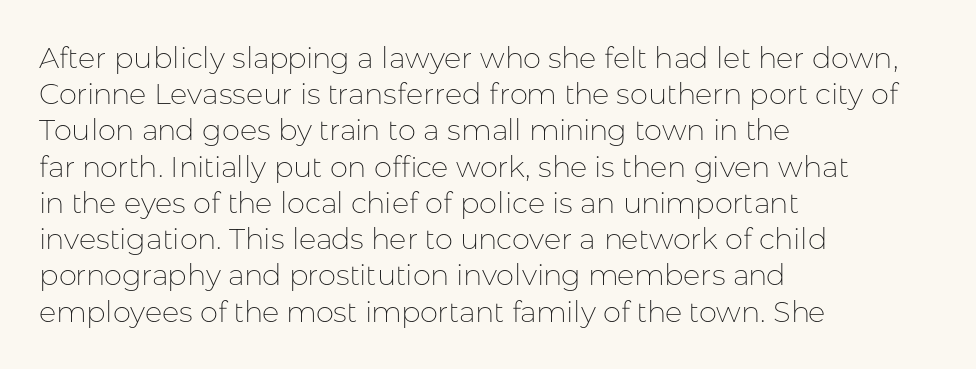
Q: Is the text bold? A: No.
Q: Is the text italic (slanted)? A: No, it is upright.
Q: Is the typeface a serif or a sans-serif typeface? A: Sans-serif.
Q: Is the text underlined? A: No.
Q: How is the paragraph aligned? A: Left-aligned.
Q: Is the spacing between letters normal or unusually wide? A: Normal.
Q: Is the spacing between lines tight, normal or loose? A: Normal.
Q: Width (condensed, normal, or wide)? A: Normal.
Q: Stroke contrast? A: Low.
Q: x-height? A: Medium.
Q: Monospaced? A: No.
